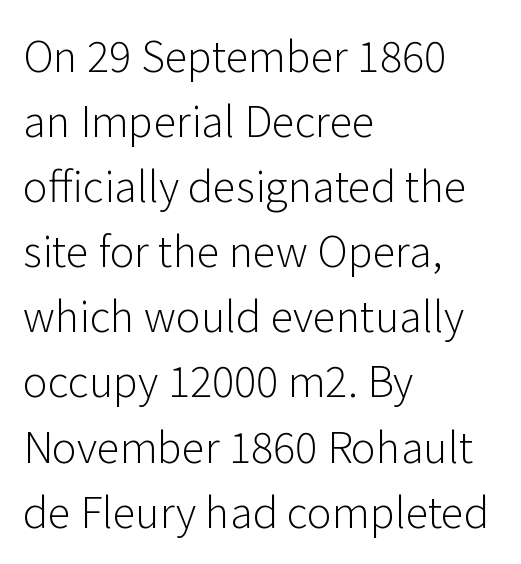
The image shows 42 px light sans-serif type, upright; set left-aligned, normal line spacing (1.55x), normal letter spacing, not underlined; low stroke contrast and a medium x-height.
